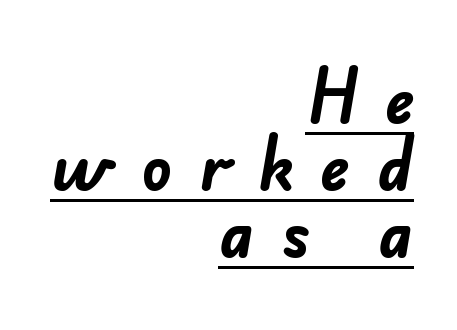
What decoration does the sample have? An underline. Stroke terminals: plain, sans-serif. Which margin do the lines hug? The right one — the left edge is uneven. The glyphs have the mass of a bold cut. What stands out about the letter spacing? Its width — letters are far apart.
